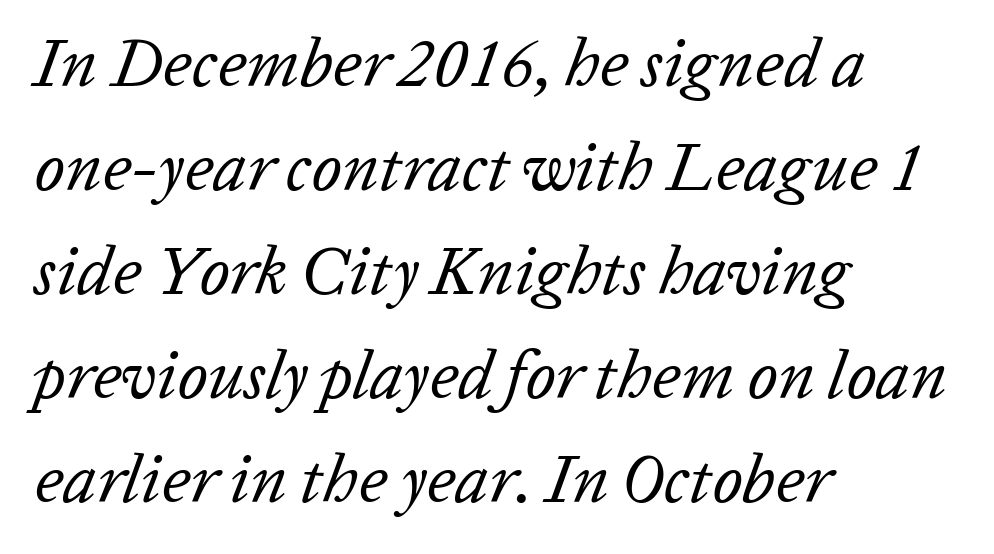
Left-aligned paragraph, ragged on the right. Note the varied advance widths — an 'i' is clearly narrower than an 'm'. The typesetting does not lean heavy: it is not bold. The letterforms sit shoulder to shoulder at normal distance.
